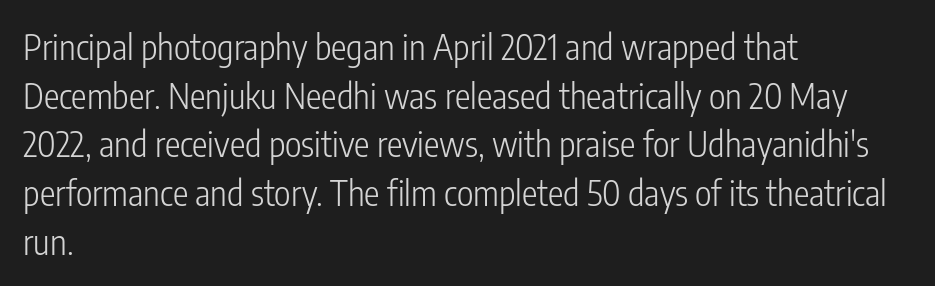
Q: Is the text bold? A: No.
Q: Is the text italic (slanted)? A: No, it is upright.
Q: Is the typeface a serif or a sans-serif typeface? A: Sans-serif.
Q: Is the text underlined? A: No.
Q: How is the paragraph aligned? A: Left-aligned.
Q: Is the spacing between letters normal or unusually wide? A: Normal.
Q: Is the spacing between lines tight, normal or loose? A: Normal.
Q: Width (condensed, normal, or wide)? A: Condensed.
Q: Stroke contrast? A: Low.
Q: x-height? A: Medium.
Q: Monospaced? A: No.
